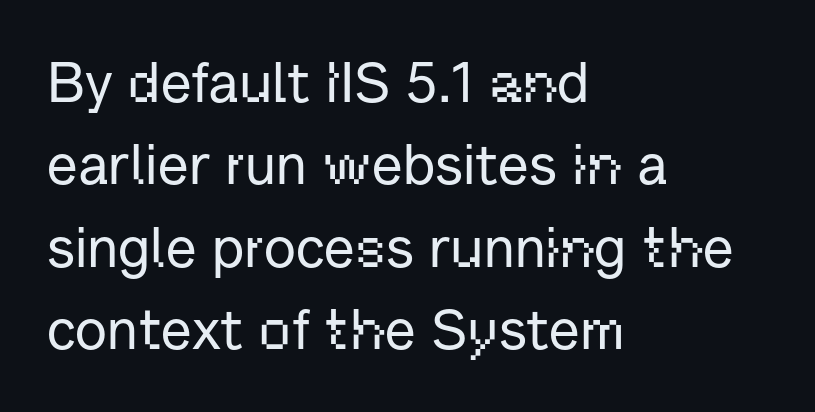
{"serif": "no", "italic": "no", "width": "normal", "stroke_contrast": "low", "x_height": "medium", "monospaced": "no", "underline": "no", "align": "left", "line_spacing": "normal", "line_spacing_ratio": 1.47, "letter_spacing": "normal", "letter_spacing_em": 0.0, "glyph_px": 56}
